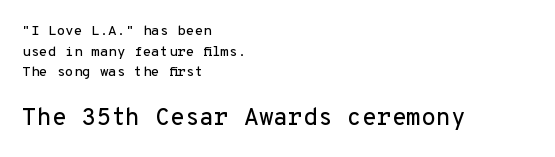
Q: Is the text italic (slanted)? A: No, it is upright.
Q: Is the text underlined? A: No.
Q: How is the paragraph aligned? A: Left-aligned.
Q: Is the spacing between letters normal or unusually wide? A: Normal.
Q: Is the spacing between lines tight, normal or loose? A: Normal.
Q: Which block of text is set in a larger size, the first (top) or the second (bottom)? A: The second (bottom) one.
